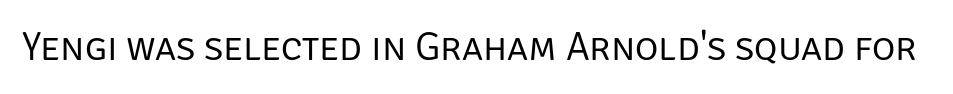
Here the glyphs are tracked normally, forming tight word shapes. Check the space under the baseline: it is left empty. These lines are rendered in a variable-pitch font. The text was rendered using a sans face with plain stroke endings. The specimen reads as upright at a glance. Vertical stems look standard width or narrower in stroke.
